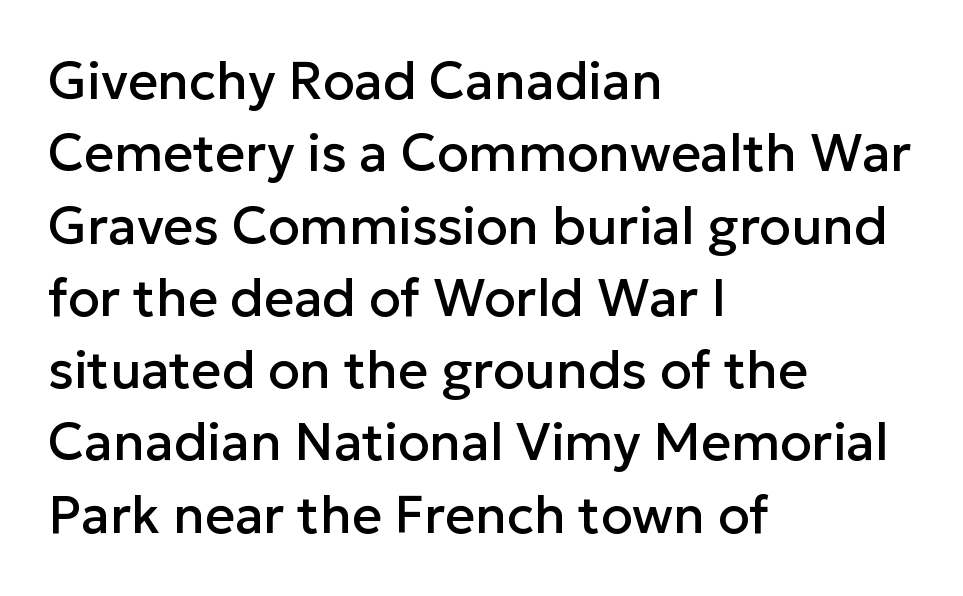
The image shows 52 px sans-serif type, upright; set left-aligned, normal line spacing (1.39x), normal letter spacing, not underlined; low stroke contrast and a medium x-height.
